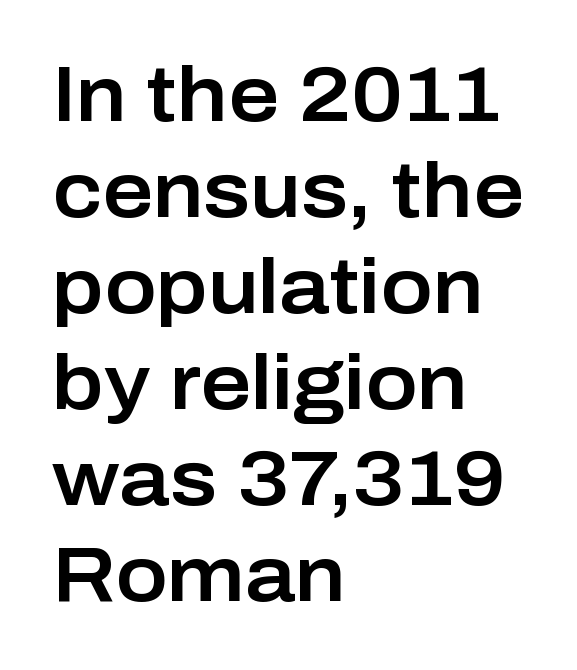
Q: Is the text italic (slanted)? A: No, it is upright.
Q: Is the typeface a serif or a sans-serif typeface? A: Sans-serif.
Q: Is the text underlined? A: No.
Q: How is the paragraph aligned? A: Left-aligned.
Q: Is the spacing between letters normal or unusually wide? A: Normal.
Q: Width (condensed, normal, or wide)? A: Normal.
Q: Stroke contrast? A: Low.
Q: x-height? A: Medium.
Q: Monospaced? A: No.
